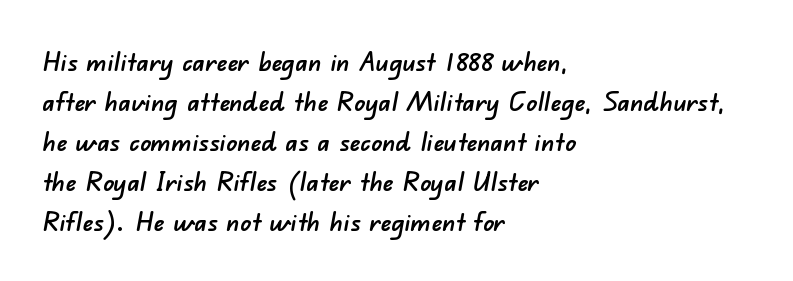
The image shows 27 px text type; set left-aligned, normal line spacing (1.48x), normal letter spacing, not underlined.
